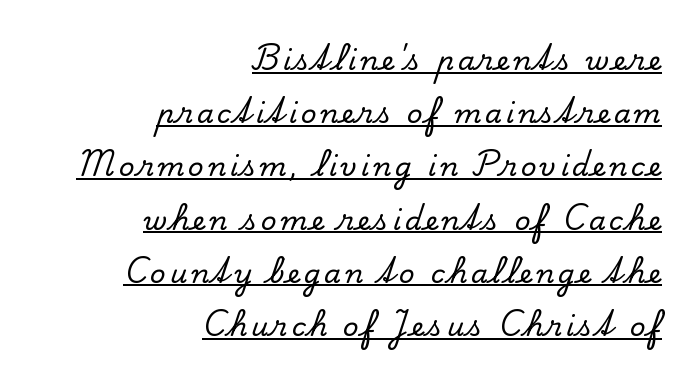
The image shows 27 px text type; set right-aligned, loose line spacing (1.97x), underlined.
